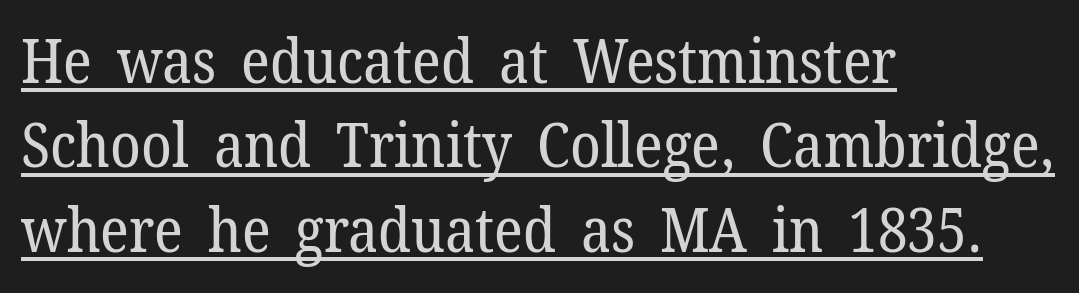
Q: Is the text bold? A: No.
Q: Is the text italic (slanted)? A: No, it is upright.
Q: Is the typeface a serif or a sans-serif typeface? A: Serif.
Q: Is the text underlined? A: Yes.
Q: How is the paragraph aligned? A: Left-aligned.
Q: Is the spacing between letters normal or unusually wide? A: Normal.
Q: Is the spacing between lines tight, normal or loose? A: Normal.
Q: Width (condensed, normal, or wide)? A: Normal.
Q: Stroke contrast? A: Low.
Q: x-height? A: Medium.
Q: Monospaced? A: No.
